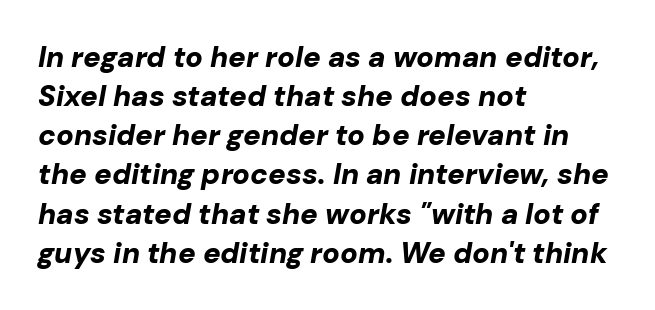
Quick note: italic. Baseline-to-baseline distance is the conventional proportion of letter height. Here the designer chose a conventional face with non-uniform glyph widths. The rendering anchors every line to the left-hand side. Is the letter spacing exaggerated? No — it looks like the ordinary default. Anything drawn beneath the words? Only blank space.
